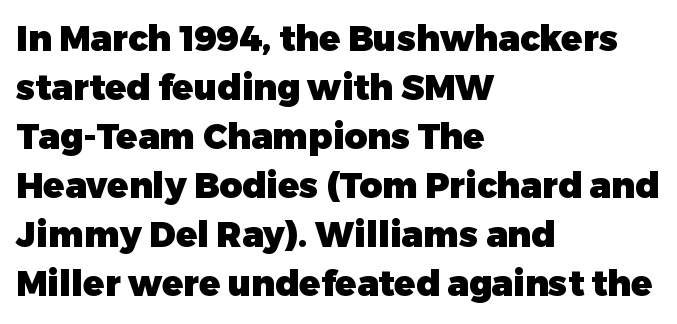
Note the varied advance widths — an 'i' is clearly narrower than an 'm'. Normally led — the rows are evenly, conventionally spaced. Notice how the stems are strictly vertical — no italics here. Beneath every word, the page is bare.
